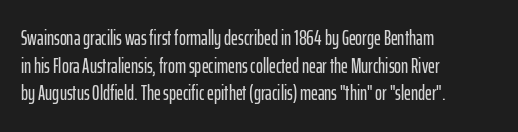
Q: Is the text italic (slanted)? A: No, it is upright.
Q: Is the text underlined? A: No.
Q: How is the paragraph aligned? A: Left-aligned.
Q: Is the spacing between letters normal or unusually wide? A: Normal.
Q: Is the spacing between lines tight, normal or loose? A: Normal.
